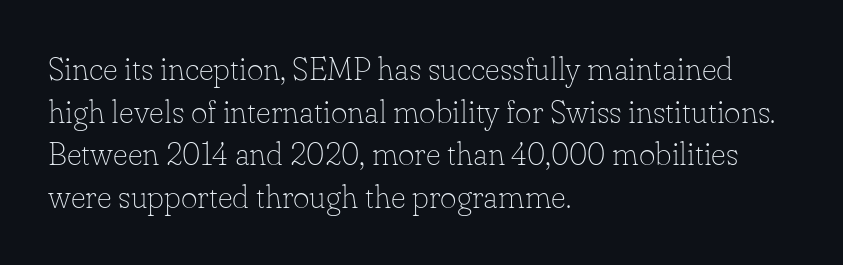
The space beneath each line is pristine and unruled. The line-height multiplier appears to be the usual default. The passage shown has conventional tracking throughout. Do the characters align in a grid? No, the font is proportional. The rendering anchors every line to the left-hand side.
